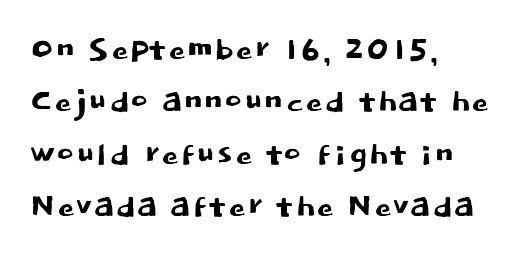
The letterforms sit shoulder to shoulder at normal distance. Unmarked baselines from the first word to the last. Note the varied advance widths — an 'i' is clearly narrower than an 'm'. The typeface chosen for these lines omits serifs. In CSS terms this would be text-align: left. A roman cut, with each character standing at attention.
